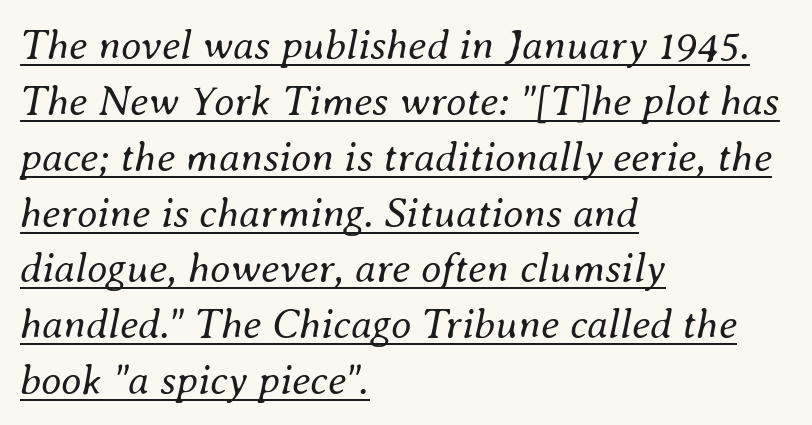
Q: Is the text bold? A: No.
Q: Is the text italic (slanted)? A: Yes, it leans right by about 8 degrees.
Q: Is the text underlined? A: Yes.
Q: How is the paragraph aligned? A: Left-aligned.
Q: Is the spacing between letters normal or unusually wide? A: Normal.
Q: Is the spacing between lines tight, normal or loose? A: Normal.
Q: Width (condensed, normal, or wide)? A: Normal.
Q: Stroke contrast? A: Medium.
Q: x-height? A: Small.
Q: Monospaced? A: No.
